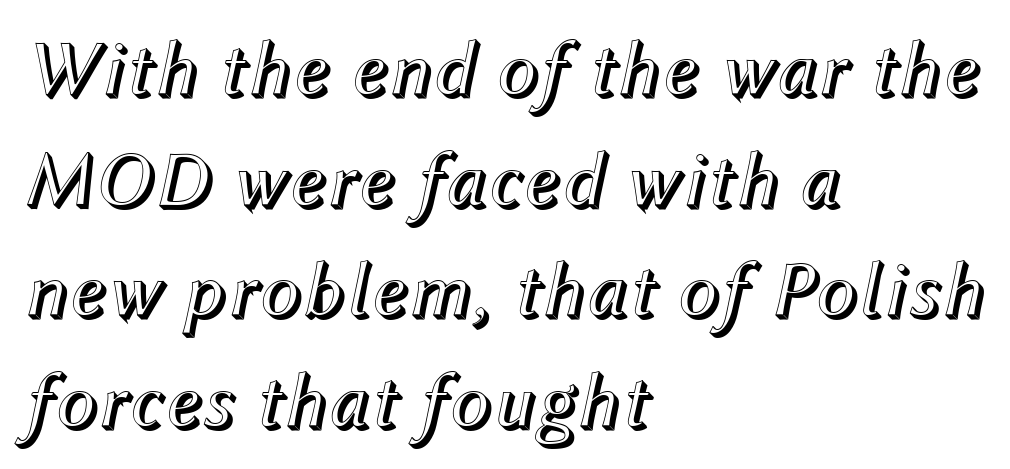
Caption: standard tracking, unaltered. Emphasis-style slanted type is in use. This sample has the flowing, uneven cadence of proportional lettering. The rows are spaced the way most documents space them. Horizontally, the lines are justified to the leading edge only. Descenders are the only things crossing below the line.
